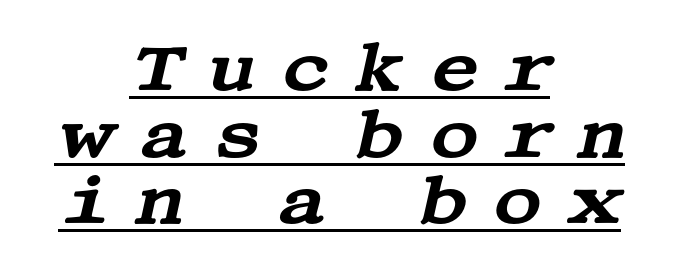
{"serif": "yes", "italic": "yes", "lean": "right", "slant_degrees": 13, "width": "wide", "stroke_contrast": "medium", "x_height": "large", "underline": "yes", "align": "center", "line_spacing": "tight", "line_spacing_ratio": 0.98, "letter_spacing": "wide", "letter_spacing_em": 0.35, "glyph_px": 68}
